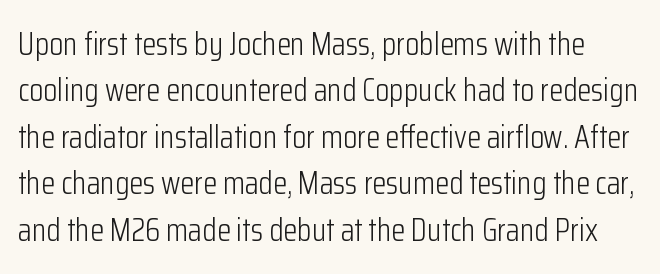
{"serif": "no", "italic": "no", "bold": "no", "weight": "light", "width": "condensed", "stroke_contrast": "low", "x_height": "medium", "monospaced": "no", "underline": "no", "line_spacing": "normal", "line_spacing_ratio": 1.45, "letter_spacing": "normal", "letter_spacing_em": 0.0, "glyph_px": 32}
